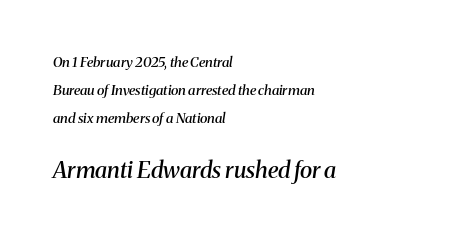
Q: Is the text bold? A: Semi-bold.
Q: Is the text italic (slanted)? A: Yes, it leans right by about 8 degrees.
Q: Is the text underlined? A: No.
Q: How is the paragraph aligned? A: Left-aligned.
Q: Is the spacing between letters normal or unusually wide? A: Normal.
Q: Is the spacing between lines tight, normal or loose? A: Loose.
Q: Which block of text is set in a larger size, the first (top) or the second (bottom)? A: The second (bottom) one.
